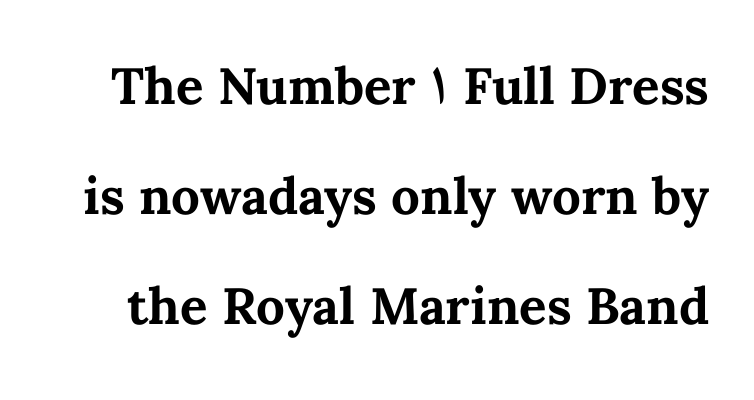
{"italic": "no", "bold": "yes", "weight": "bold", "width": "normal", "stroke_contrast": "medium", "x_height": "medium", "monospaced": "no", "underline": "no", "line_spacing": "loose", "line_spacing_ratio": 2.16, "letter_spacing": "normal", "letter_spacing_em": 0.0, "glyph_px": 51}
